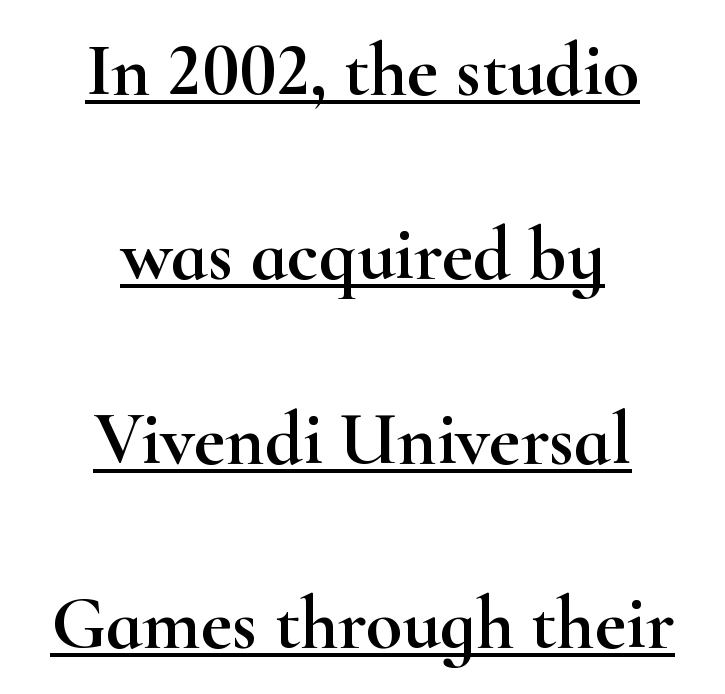
{"serif": "yes", "italic": "no", "width": "wide", "stroke_contrast": "high", "x_height": "small", "monospaced": "no", "underline": "yes", "align": "center", "line_spacing": "loose", "line_spacing_ratio": 2.46, "letter_spacing": "normal", "letter_spacing_em": 0.0, "glyph_px": 75}
